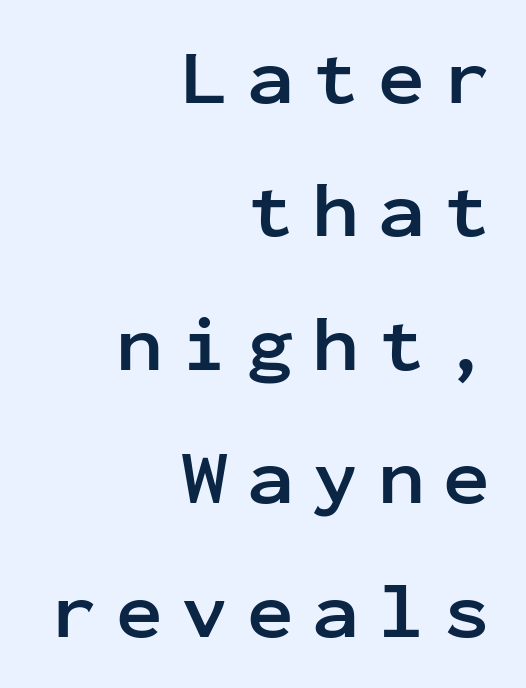
The image shows 78 px semibold sans-serif type, upright, monospaced; set right-aligned, line spacing 1.71x, unusually wide letter spacing (+0.24 em), not underlined; low stroke contrast and a medium x-height.
